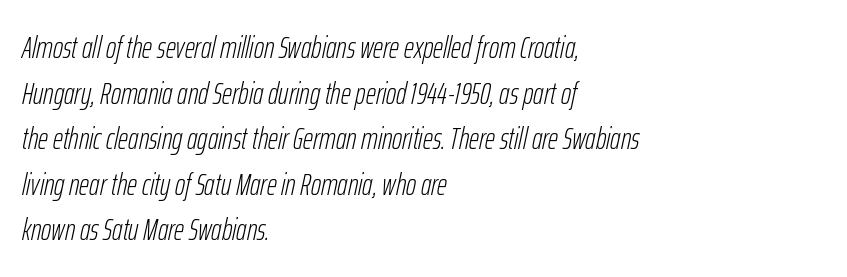
The glyphs are unaccompanied by any horizontal stroke below them. Compared with a typical body face, this is equally light or lighter still. Looks like regular typesetting: each glyph gets only the width it needs. There is no visible air inserted between adjacent glyphs. The whole block is typeset with a tilt. Horizontal alignment here is leftward, the default for most running prose.
